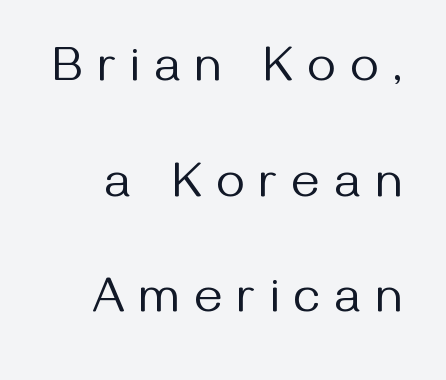
The image shows 48 px regular-weight sans-serif type, upright; set loose line spacing (2.41x), unusually wide letter spacing (+0.32 em), not underlined; medium stroke contrast and a medium x-height.
